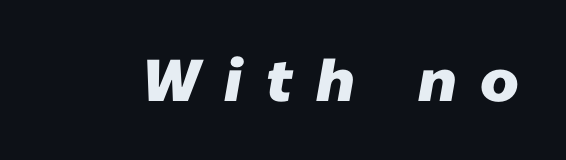
The image shows 59 px heavy sans-serif type; set unusually wide letter spacing (+0.41 em), not underlined; low stroke contrast and a medium x-height.
